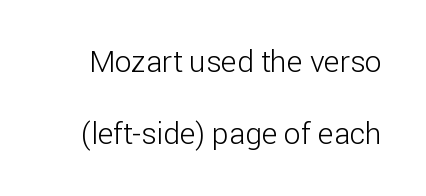
Descender tails drop into unmarked territory. Each word holds together tightly as a unit, with standard inter-letter gaps. The specimen reads as upright at a glance. The rendering uses a large line-height, opening up the rows. Unbolded letterforms with no extra heft. Classification — sans serif.
